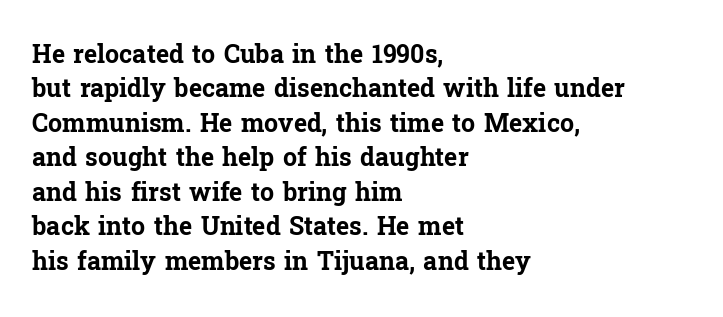
Plain, unruled lines of type. Italic: no, the glyphs are upright roman. The face used here has the dense, thick strokes of a bold. Compared with typical paragraphs, the rows here are spaced about the same. The paragraph has a hard left edge and a soft right edge. Here the glyphs are tracked normally, forming tight word shapes.
